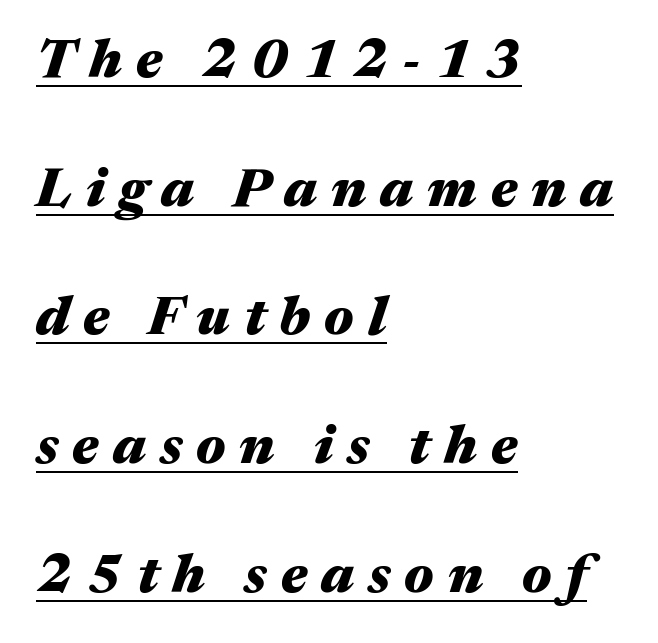
Layout note: lines flush left. These lines are rendered in a variable-pitch font. The rendering uses a large line-height, opening up the rows. Characters follow at a spacing far wider than the type designer built in. Underlining? Definitely there.
